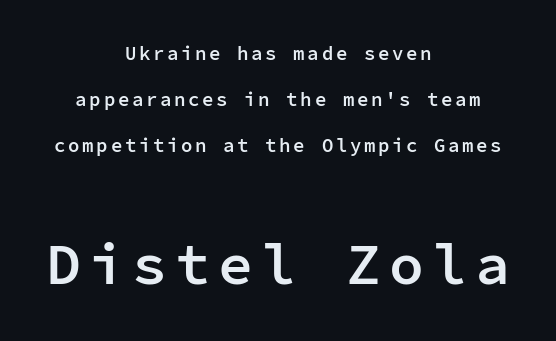
The image shows 58 px semibold sans-serif type, upright, monospaced; set centered, loose line spacing (2.43x), not underlined; the second (bottom) block is 3.05x larger; low stroke contrast and a medium x-height.
